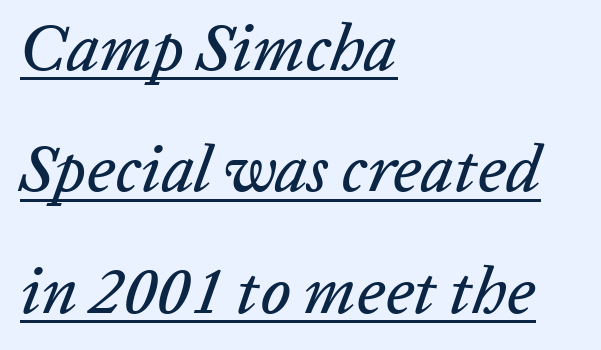
{"italic": "yes", "lean": "right", "slant_degrees": 20, "width": "normal", "stroke_contrast": "low", "x_height": "medium", "monospaced": "no", "underline": "yes", "align": "left", "line_spacing_ratio": 1.84, "letter_spacing": "normal", "letter_spacing_em": 0.0, "glyph_px": 66}
